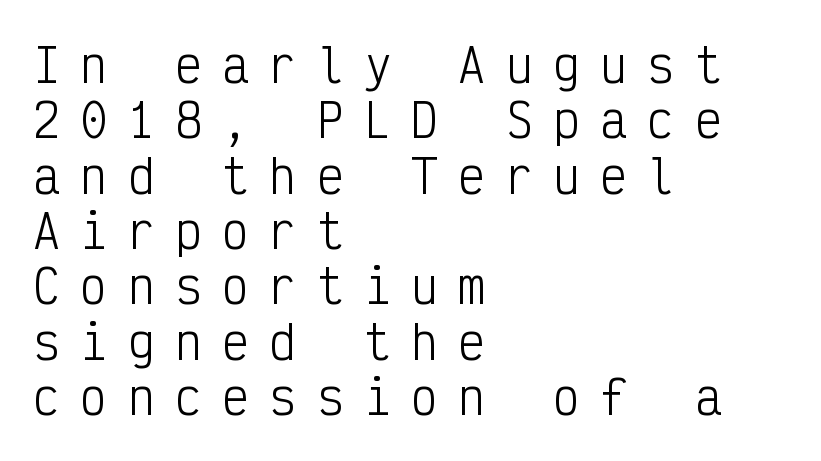
The image shows 45 px light, condensed sans-serif type, upright, monospaced; set left-aligned, line spacing 1.23x, unusually wide letter spacing (+0.45 em), not underlined; low stroke contrast and a medium x-height.
